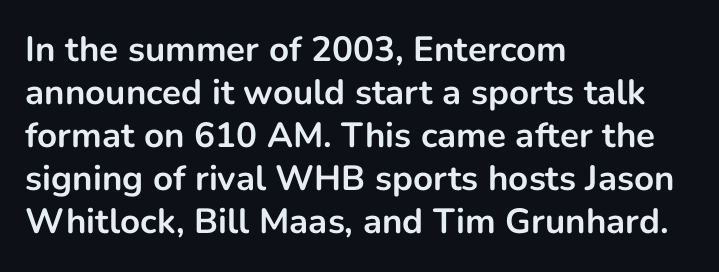
The image shows 35 px bold sans-serif type, upright; set left-aligned, line spacing 1.23x, normal letter spacing, not underlined; low stroke contrast and a medium x-height.
